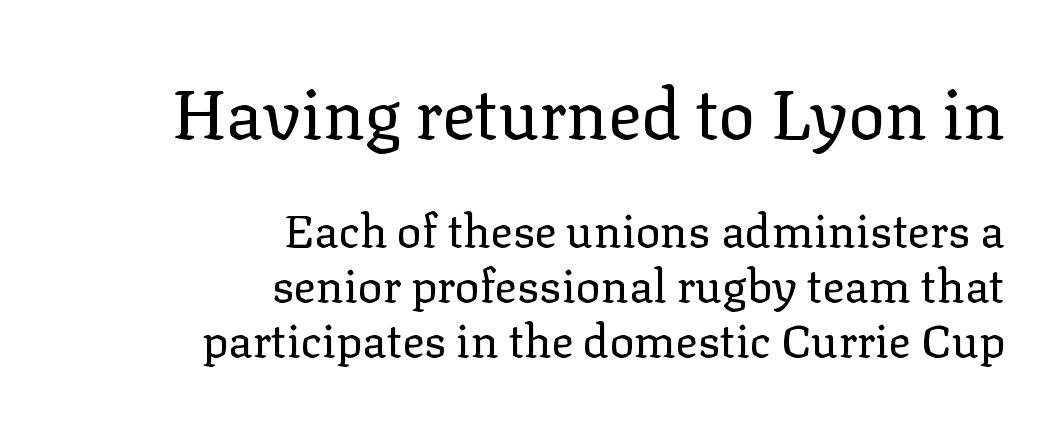
The image shows 69 px regular-weight serif type, upright; set right-aligned, line spacing 1.19x, normal letter spacing, not underlined; the first (top) block is 1.5x larger; low stroke contrast and a medium x-height.
